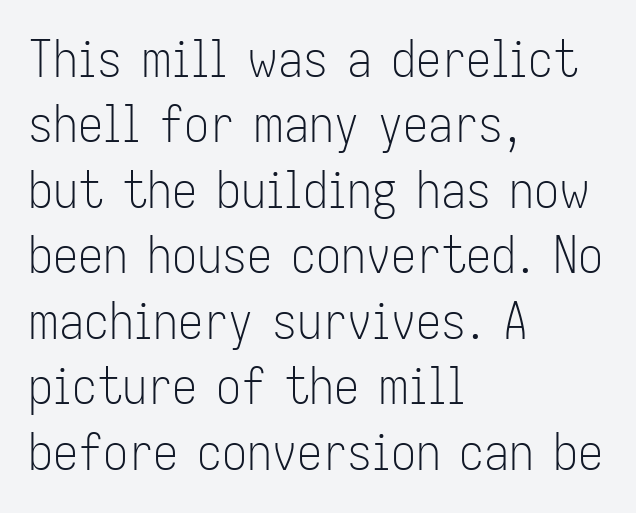
The image shows 50 px light, condensed sans-serif type, upright; set left-aligned, normal line spacing (1.31x), normal letter spacing, not underlined; low stroke contrast and a medium x-height.
